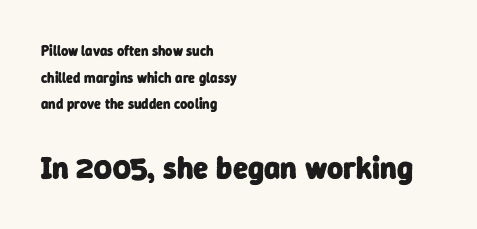
Q: Is the text bold? A: Yes.
Q: Is the typeface a serif or a sans-serif typeface? A: Sans-serif.
Q: Is the text underlined? A: No.
Q: How is the paragraph aligned? A: Left-aligned.
Q: Is the spacing between letters normal or unusually wide? A: Normal.
Q: Is the spacing between lines tight, normal or loose? A: Loose.
Q: Which block of text is set in a larger size, the first (top) or the second (bottom)? A: The second (bottom) one.
Q: Width (condensed, normal, or wide)? A: Normal.
Q: Stroke contrast? A: Low.
Q: x-height? A: Medium.
Q: Monospaced? A: No.
